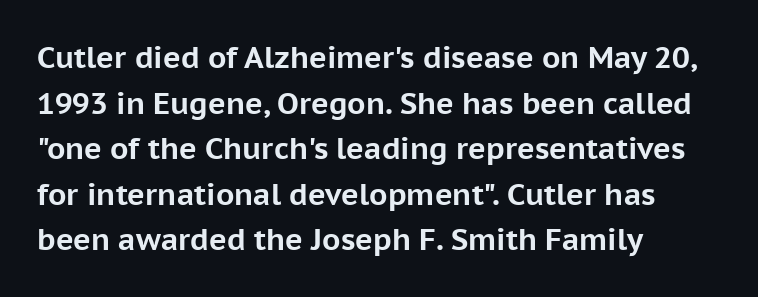
The image shows 30 px bold sans-serif type, upright; set left-aligned, normal line spacing (1.52x), normal letter spacing, not underlined; low stroke contrast and a medium x-height.
